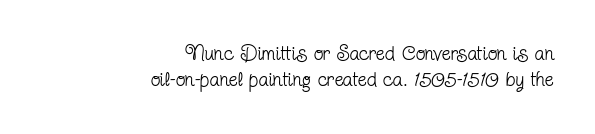
The image shows 20 px text type, upright; set right-aligned, normal line spacing (1.29x), normal letter spacing, not underlined.
